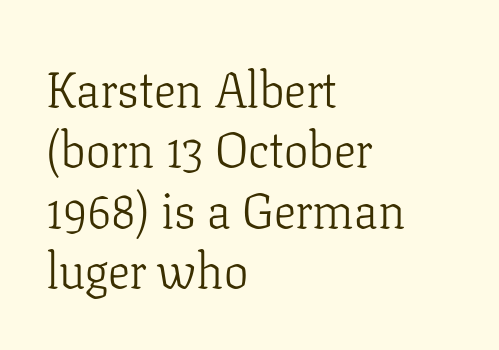
Posture: vertical. Underlining? Definitely not there. The font sits on the lighter half of the weight spectrum, regular included. The passage shown is typed in a proportional face where columns would drift. This sample uses plain, unmodified letter spacing. The ragged edge is on the right, which tells us the setting is flush left.
